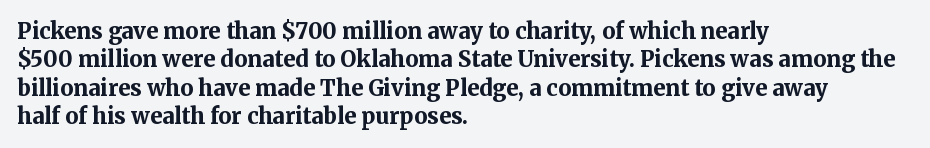
Q: Is the text bold? A: Yes.
Q: Is the text italic (slanted)? A: No, it is upright.
Q: Is the text underlined? A: No.
Q: How is the paragraph aligned? A: Left-aligned.
Q: Is the spacing between letters normal or unusually wide? A: Normal.
Q: Is the spacing between lines tight, normal or loose? A: Normal.
